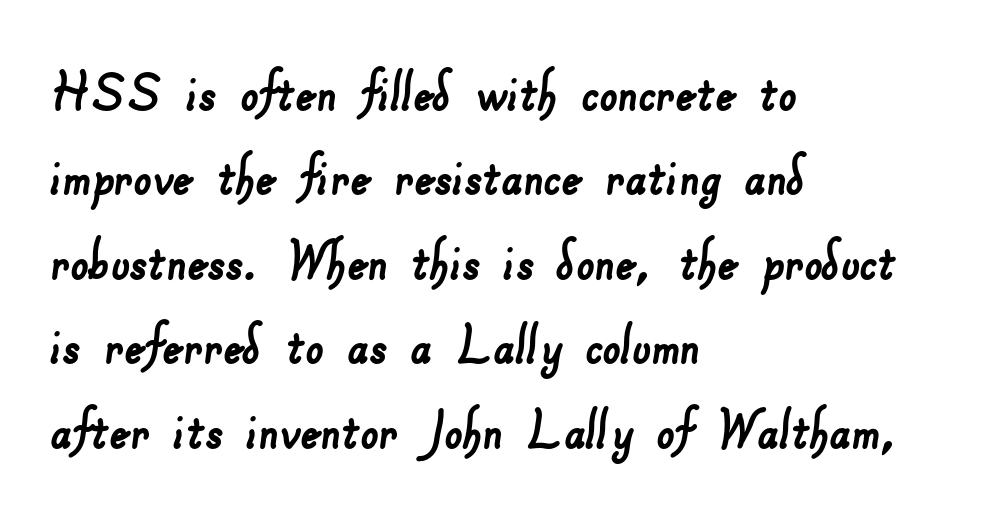
{"serif": "no", "width": "normal", "stroke_contrast": "low", "x_height": "small", "monospaced": "no", "underline": "no", "align": "left", "line_spacing": "normal", "line_spacing_ratio": 1.32, "letter_spacing": "normal", "letter_spacing_em": 0.0, "glyph_px": 64}
